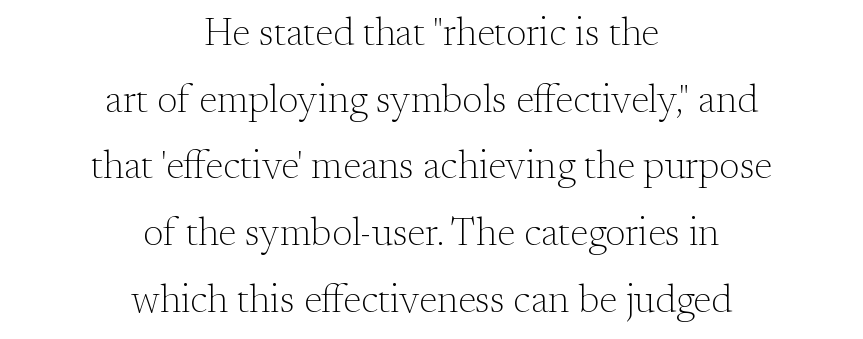
{"serif": "yes", "italic": "no", "bold": "no", "weight": "light", "width": "normal", "stroke_contrast": "medium", "x_height": "small", "monospaced": "no", "underline": "no", "align": "center", "line_spacing_ratio": 1.71, "letter_spacing": "normal", "letter_spacing_em": 0.0, "glyph_px": 39}
